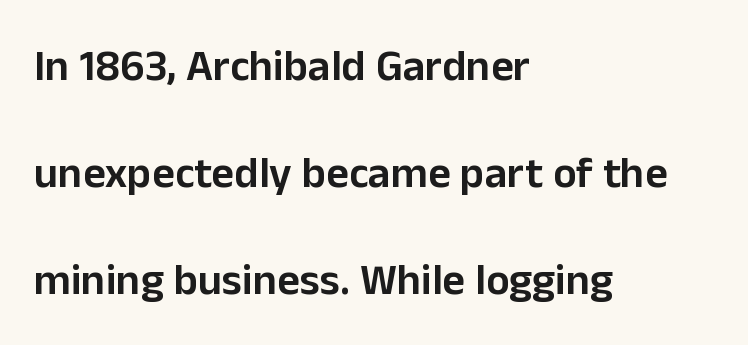
Is this a fixed-width face? No — the glyphs have proportional, varying widths. What stands out about the letter spacing? Nothing — it is the standard amount. The letters stand straight up with perfectly vertical stems. Casual observation: everything's shoved over to the left.
